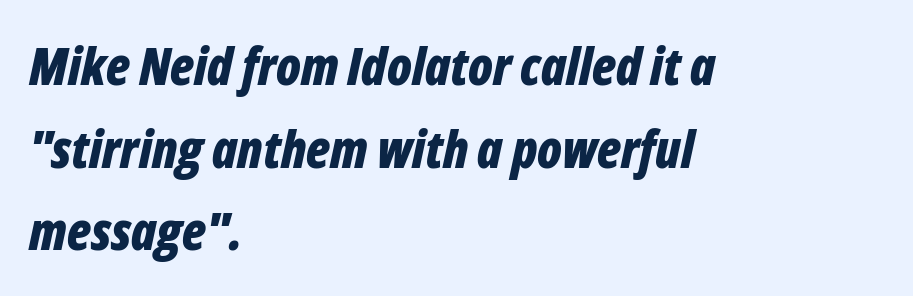
{"italic": "yes", "lean": "right", "slant_degrees": 12, "bold": "yes", "weight": "bold", "width": "condensed", "stroke_contrast": "low", "x_height": "medium", "monospaced": "no", "underline": "no", "align": "left", "line_spacing": "normal", "line_spacing_ratio": 1.59, "letter_spacing": "normal", "letter_spacing_em": 0.0, "glyph_px": 52}
